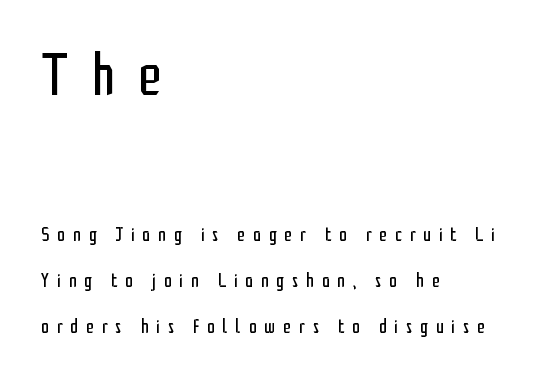
The image shows 59 px regular-weight, condensed sans-serif type, upright; set left-aligned, loose line spacing (2.29x), unusually wide letter spacing (+0.39 em), not underlined; the first (top) block is 2.95x larger; low stroke contrast and a medium x-height.
